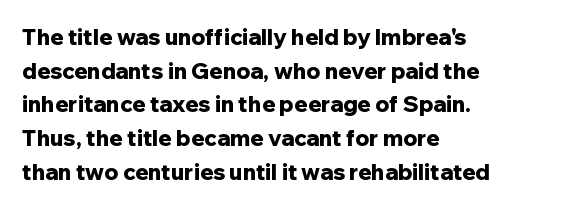
Q: Is the text bold? A: Yes.
Q: Is the text italic (slanted)? A: No, it is upright.
Q: Is the text underlined? A: No.
Q: How is the paragraph aligned? A: Left-aligned.
Q: Is the spacing between letters normal or unusually wide? A: Normal.
Q: Is the spacing between lines tight, normal or loose? A: Normal.
